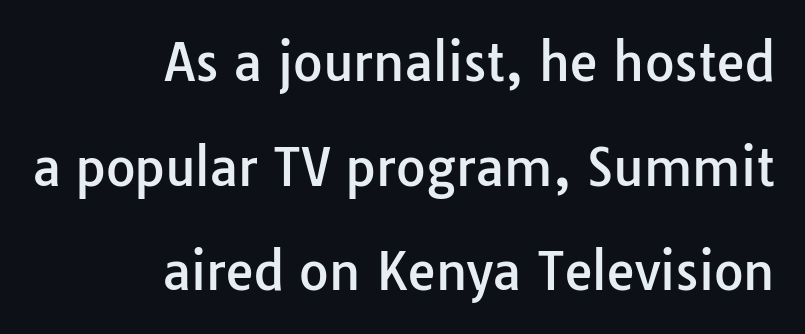
The words here are not underlined. The paragraph shown leans on its right margin. Between one letter and the next there's only the usual sliver of space. Rows of type keep a wide berth in the vertical direction. Stroke terminals: plain, sans-serif.
